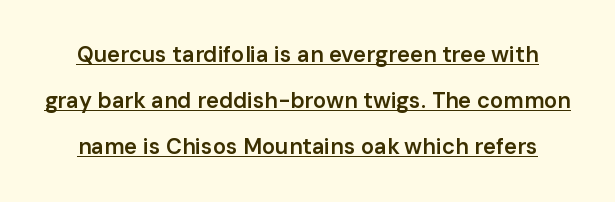
This sample carries an underscore along the baseline area. Look at the stroke-to-counter ratio: somewhat heavy, a semibold. Do the letters lean? They stand straight. A great deal of white space separates one row of letters from the next. Standard letterfit; no display-style spreading of the glyphs.
